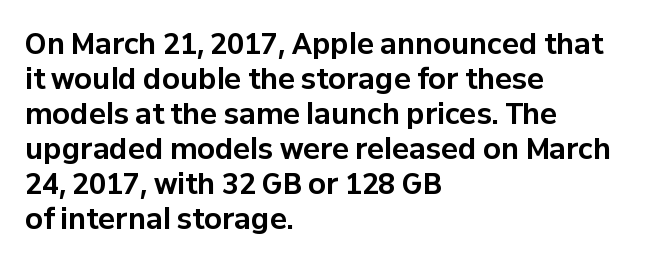
The image shows 28 px bold sans-serif type, upright; set left-aligned, normal line spacing (1.25x), normal letter spacing, not underlined; low stroke contrast and a medium x-height.
